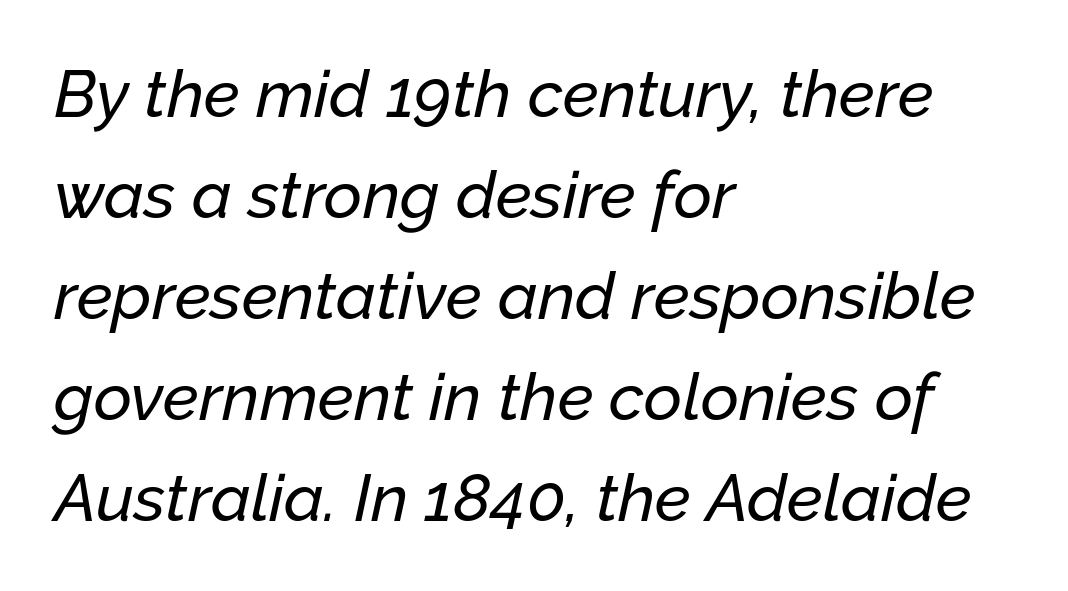
Q: Is the text italic (slanted)? A: Yes, it leans right by about 12 degrees.
Q: Is the text underlined? A: No.
Q: How is the paragraph aligned? A: Left-aligned.
Q: Is the spacing between letters normal or unusually wide? A: Normal.
Q: Is the spacing between lines tight, normal or loose? A: Normal.
Q: Width (condensed, normal, or wide)? A: Normal.
Q: Stroke contrast? A: Low.
Q: x-height? A: Medium.
Q: Monospaced? A: No.
